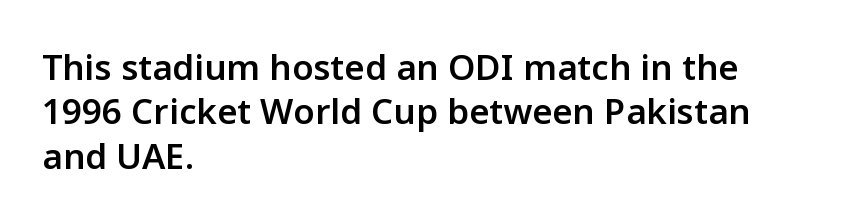
{"serif": "no", "italic": "no", "bold": "semi", "weight": "semibold", "width": "normal", "stroke_contrast": "low", "x_height": "medium", "monospaced": "no", "underline": "no", "align": "left", "line_spacing": "normal", "line_spacing_ratio": 1.27, "letter_spacing": "normal", "letter_spacing_em": 0.0, "glyph_px": 35}
